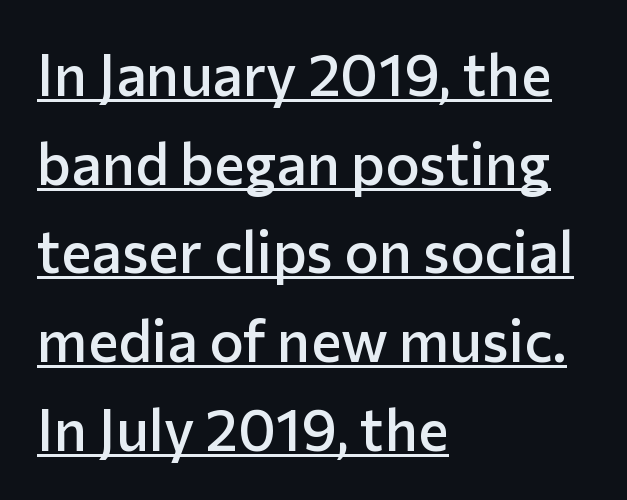
The image shows 58 px semibold sans-serif type, upright; set left-aligned, normal line spacing (1.53x), normal letter spacing, underlined; low stroke contrast and a medium x-height.
